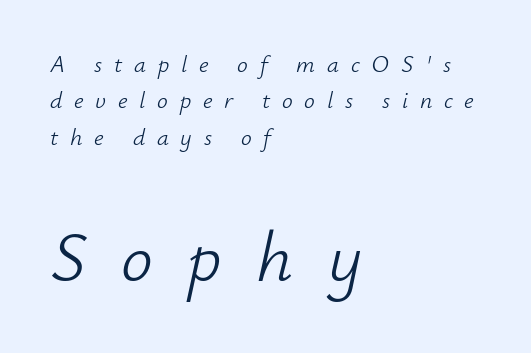
The image shows 71 px light type, italic (leaning right); set left-aligned, normal line spacing (1.52x), unusually wide letter spacing (+0.49 em), not underlined; the second (bottom) block is 2.96x larger; low stroke contrast and a small x-height.
